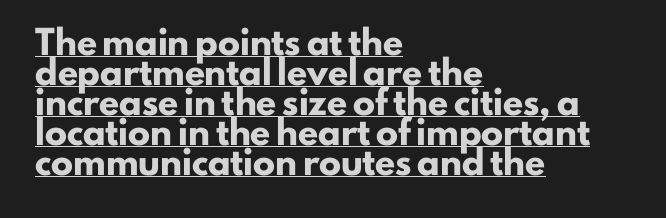
Between one letter and the next there's only the usual sliver of space. The strokes are fattened all the way to bold. A normal amount of white space separates one row of letters from the next. The rendered words wear a rule along their underside. Is there any slant? The stems are plumb.
